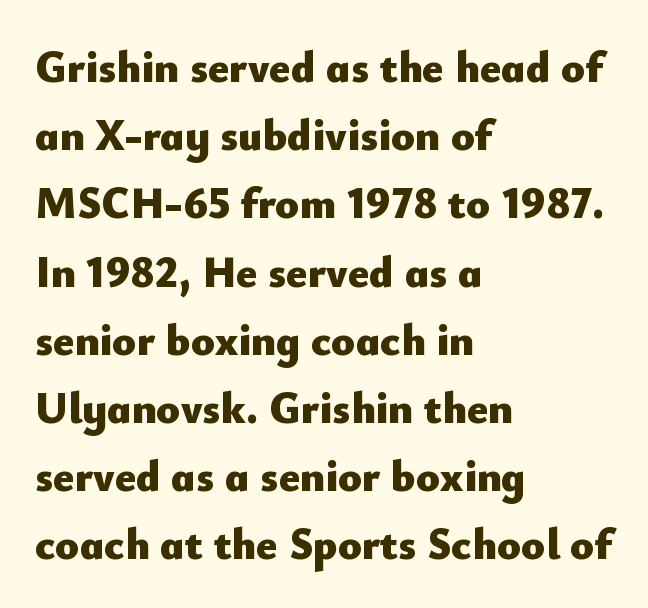
Q: Is the text bold? A: Yes.
Q: Is the text italic (slanted)? A: No, it is upright.
Q: Is the typeface a serif or a sans-serif typeface? A: Sans-serif.
Q: Is the text underlined? A: No.
Q: How is the paragraph aligned? A: Left-aligned.
Q: Is the spacing between letters normal or unusually wide? A: Normal.
Q: Is the spacing between lines tight, normal or loose? A: Normal.
Q: Width (condensed, normal, or wide)? A: Normal.
Q: Stroke contrast? A: Low.
Q: x-height? A: Small.
Q: Monospaced? A: No.
